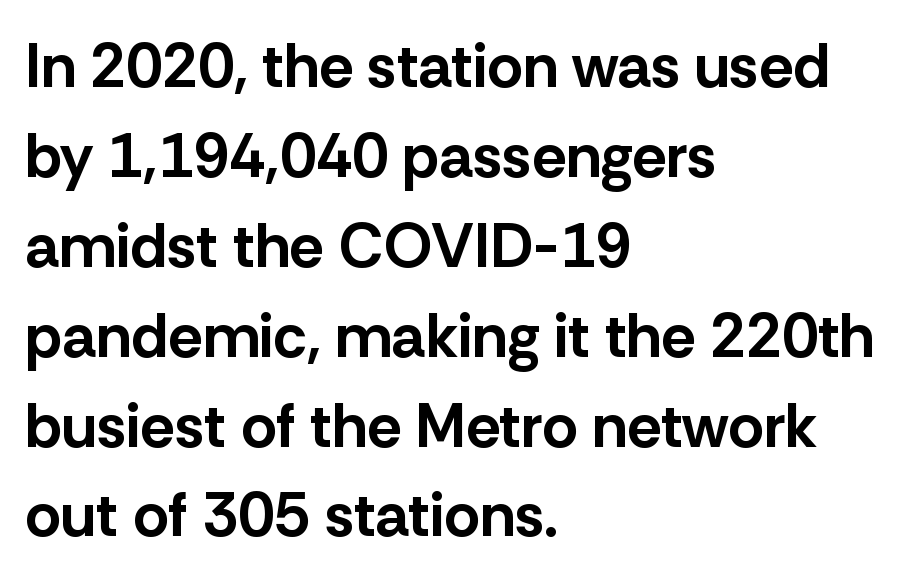
The image shows 62 px bold sans-serif type, upright; set left-aligned, normal line spacing (1.45x), normal letter spacing, not underlined; low stroke contrast and a medium x-height.
